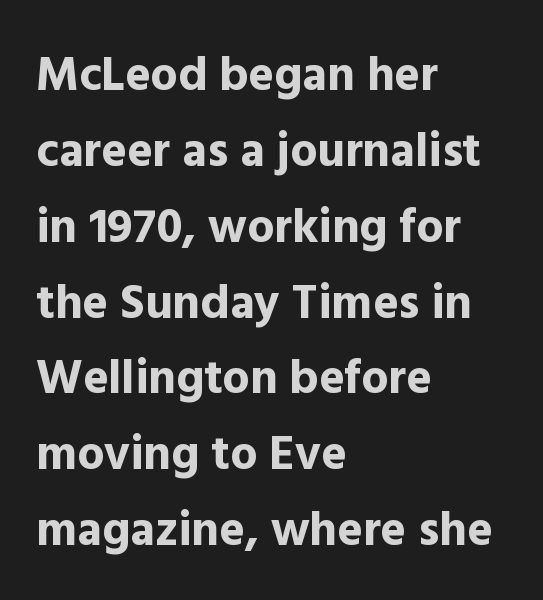
Q: Is the text bold? A: Yes.
Q: Is the text italic (slanted)? A: No, it is upright.
Q: Is the typeface a serif or a sans-serif typeface? A: Sans-serif.
Q: Is the text underlined? A: No.
Q: How is the paragraph aligned? A: Left-aligned.
Q: Is the spacing between letters normal or unusually wide? A: Normal.
Q: Is the spacing between lines tight, normal or loose? A: Normal.
Q: Width (condensed, normal, or wide)? A: Normal.
Q: x-height? A: Medium.
Q: Monospaced? A: No.
